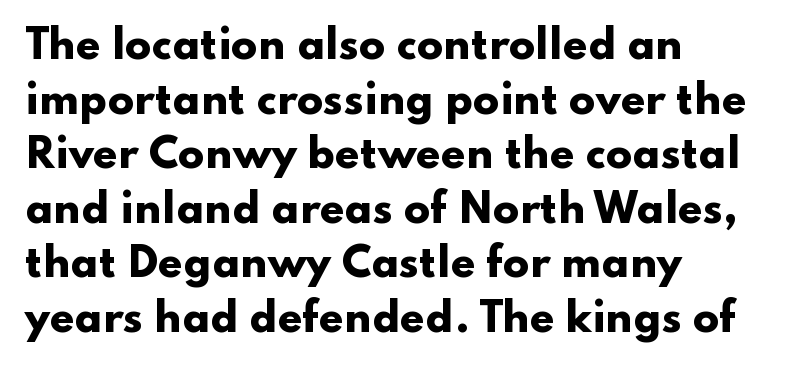
{"serif": "no", "italic": "no", "bold": "yes", "weight": "heavy", "width": "wide", "stroke_contrast": "low", "x_height": "small", "monospaced": "no", "underline": "no", "align": "left", "line_spacing": "normal", "line_spacing_ratio": 1.4, "letter_spacing": "normal", "letter_spacing_em": 0.0, "glyph_px": 39}
